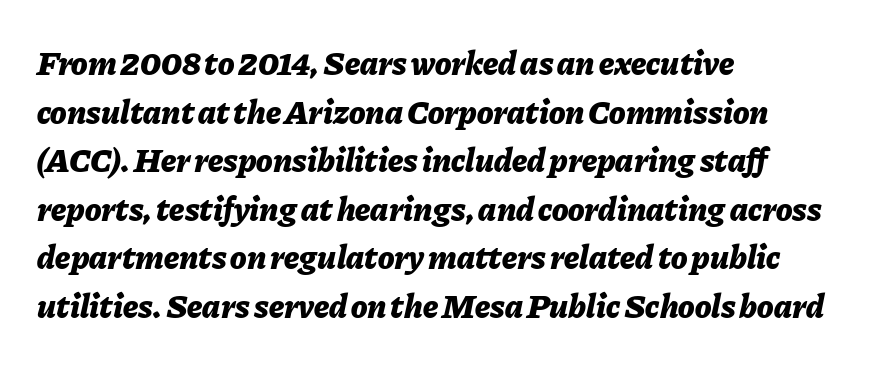
Normally led — the rows are evenly, conventionally spaced. Stroke thickness is high; the sample reads as a true bold. Character widths vary here, with narrow letters taking less room than wide ones. The area under the type is left untouched. Caption: standard tracking, unaltered. Posture: slanted.
